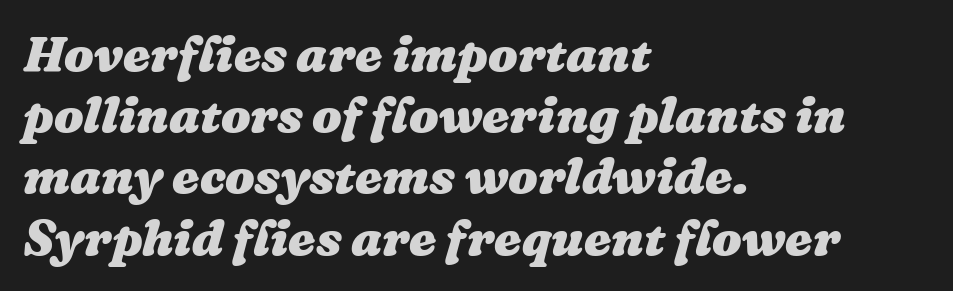
{"bold": "yes", "weight": "heavy", "width": "wide", "stroke_contrast": "medium", "x_height": "medium", "monospaced": "no", "underline": "no", "align": "left", "line_spacing": "normal", "line_spacing_ratio": 1.25, "letter_spacing": "normal", "letter_spacing_em": 0.0, "glyph_px": 49}
